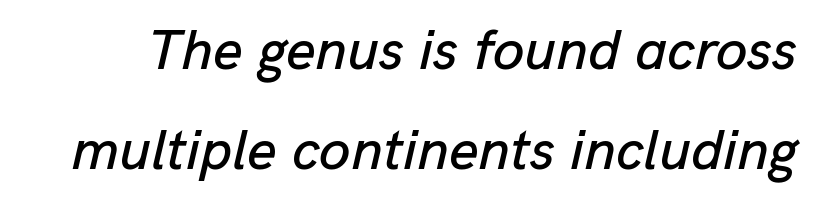
Q: Is the text italic (slanted)? A: Yes, it leans right by about 13 degrees.
Q: Is the text underlined? A: No.
Q: Is the spacing between letters normal or unusually wide? A: Normal.
Q: Width (condensed, normal, or wide)? A: Normal.
Q: Stroke contrast? A: Low.
Q: x-height? A: Medium.
Q: Monospaced? A: No.
